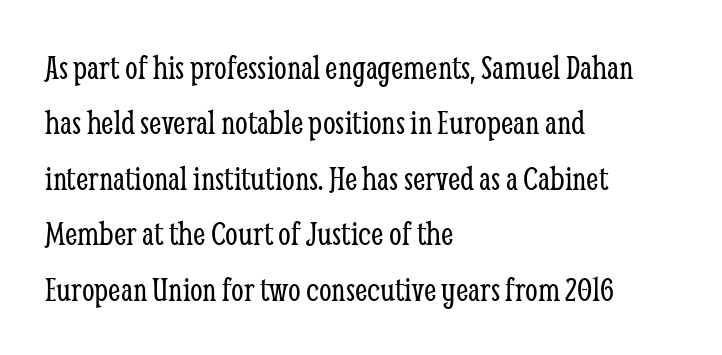
{"serif": "yes", "italic": "no", "bold": "no", "weight": "light", "width": "condensed", "stroke_contrast": "low", "x_height": "medium", "monospaced": "no", "underline": "no", "align": "left", "line_spacing": "normal", "line_spacing_ratio": 1.54, "letter_spacing": "normal", "letter_spacing_em": 0.0, "glyph_px": 36}
